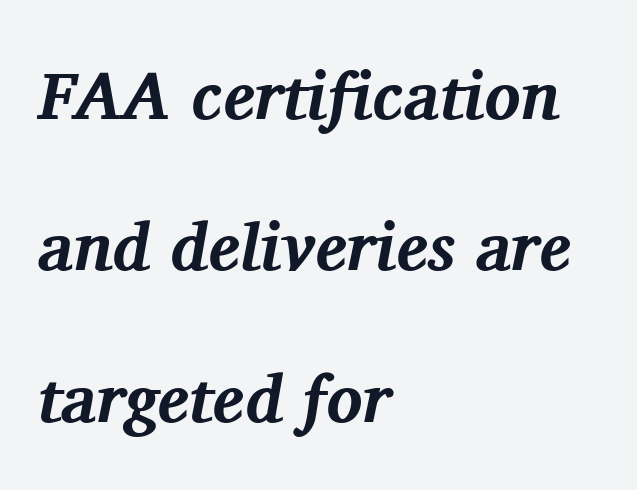
Q: Is the text bold? A: Yes.
Q: Is the text italic (slanted)? A: Yes, it leans right by about 11 degrees.
Q: Is the typeface a serif or a sans-serif typeface? A: Serif.
Q: Is the text underlined? A: No.
Q: How is the paragraph aligned? A: Left-aligned.
Q: Is the spacing between letters normal or unusually wide? A: Normal.
Q: Is the spacing between lines tight, normal or loose? A: Loose.
Q: Width (condensed, normal, or wide)? A: Normal.
Q: Stroke contrast? A: Medium.
Q: x-height? A: Medium.
Q: Monospaced? A: No.
